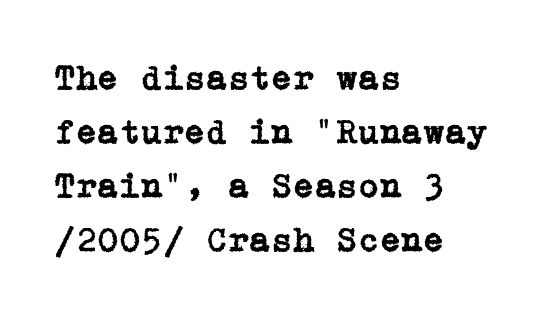
Q: Is the text italic (slanted)? A: No, it is upright.
Q: Is the typeface a serif or a sans-serif typeface? A: Serif.
Q: Is the text underlined? A: No.
Q: How is the paragraph aligned? A: Left-aligned.
Q: Is the spacing between letters normal or unusually wide? A: Normal.
Q: Is the spacing between lines tight, normal or loose? A: Normal.
Q: Width (condensed, normal, or wide)? A: Normal.
Q: Stroke contrast? A: Low.
Q: x-height? A: Medium.
